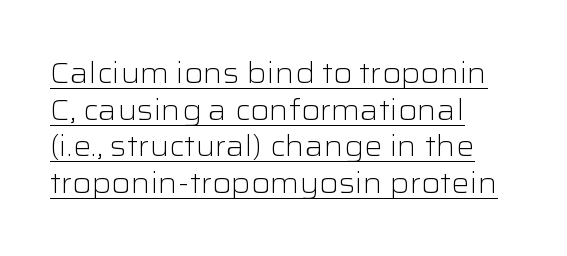
The image shows 29 px light, wide sans-serif type, upright; set left-aligned, normal line spacing (1.26x), normal letter spacing, underlined; low stroke contrast and a medium x-height.
